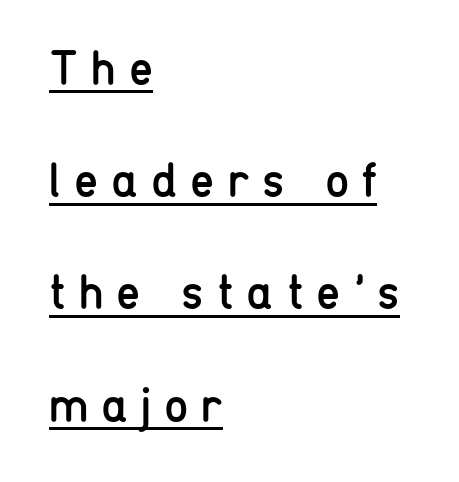
The image shows 49 px regular-weight, condensed sans-serif type, upright; set left-aligned, loose line spacing (2.29x), unusually wide letter spacing (+0.26 em), underlined; low stroke contrast and a medium x-height.
